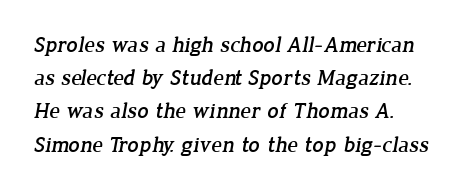
{"underline": "no", "align": "left", "line_spacing": "normal", "line_spacing_ratio": 1.51, "letter_spacing": "normal", "letter_spacing_em": 0.0, "glyph_px": 22}
